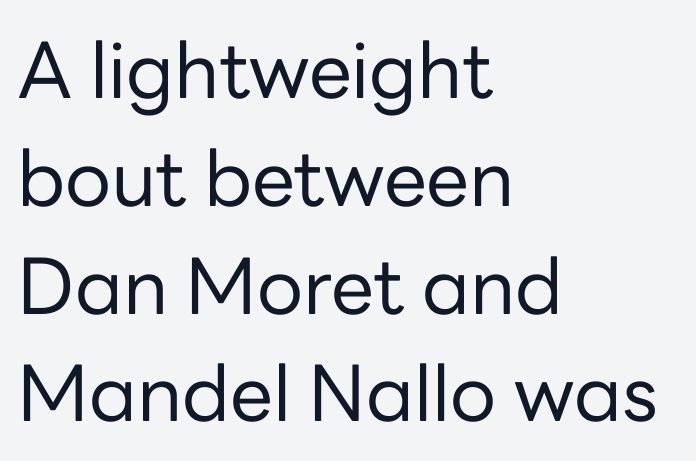
If you drew a ruler down the left edge, every line would touch it. When letters stand straight like this, we call the style roman or upright. This is sans-serif lettering, the kind often seen on screens and signage. The passage shown is typed in a proportional face where columns would drift.
